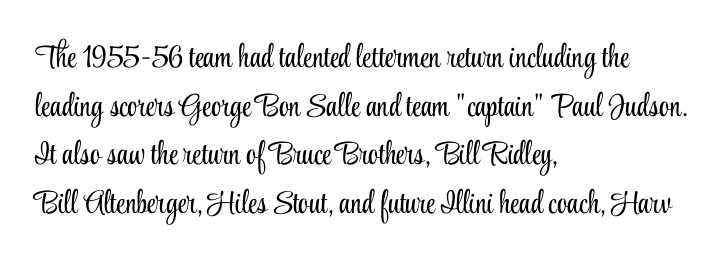
{"serif": "yes", "bold": "no", "weight": "light", "width": "condensed", "stroke_contrast": "low", "x_height": "small", "monospaced": "no", "underline": "no", "align": "left", "line_spacing": "normal", "line_spacing_ratio": 1.52, "letter_spacing": "normal", "letter_spacing_em": 0.0, "glyph_px": 32}
